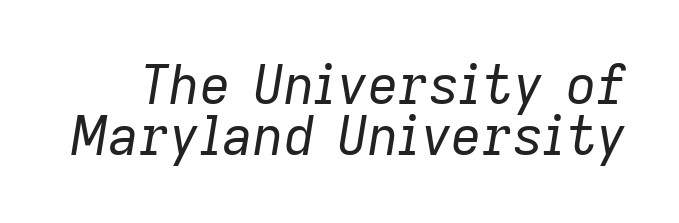
Q: Is the text bold? A: No.
Q: Is the text italic (slanted)? A: Yes, it leans right by about 9 degrees.
Q: Is the text underlined? A: No.
Q: Is the spacing between letters normal or unusually wide? A: Normal.
Q: Is the spacing between lines tight, normal or loose? A: Tight.
Q: Width (condensed, normal, or wide)? A: Normal.
Q: Stroke contrast? A: Low.
Q: x-height? A: Medium.
Q: Monospaced? A: No.
